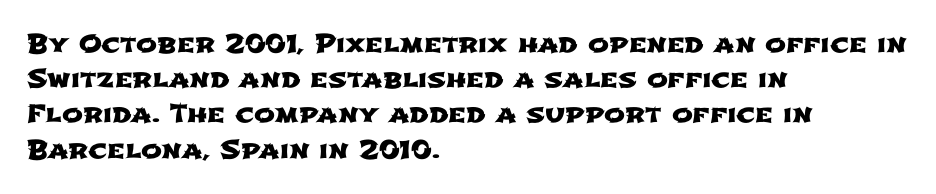
{"underline": "no", "align": "left", "line_spacing": "normal", "line_spacing_ratio": 1.41, "letter_spacing": "normal", "letter_spacing_em": 0.0, "glyph_px": 25}
